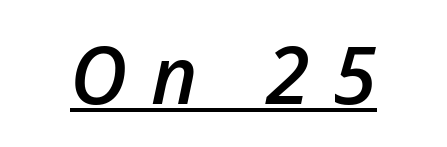
The image shows 79 px semibold type, italic (leaning right); set centered, unusually wide letter spacing (+0.3 em), underlined; low stroke contrast and a medium x-height.
